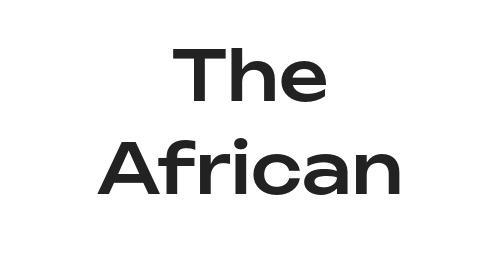
The text block is weighted toward neither margin, spreading evenly from the middle. Reading down the column, the eye jumps a familiar distance to each next line. To sum up the face: it is a sans, with no serifs. The specimen omits any rule beneath the text block's lines.
